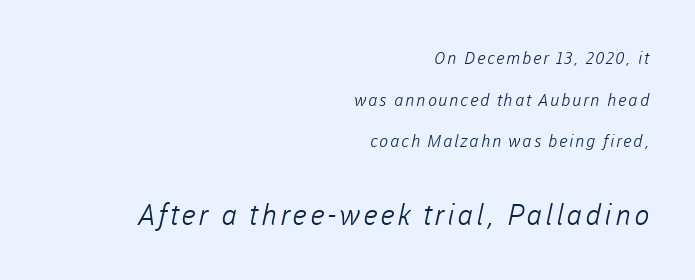
The image shows 29 px light sans-serif type; set right-aligned, loose line spacing (2.45x), not underlined; the second (bottom) block is 1.71x larger; low stroke contrast and a medium x-height.
